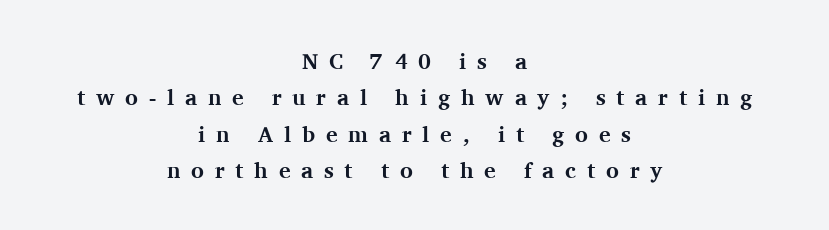
Q: Is the text bold? A: Yes.
Q: Is the text italic (slanted)? A: No, it is upright.
Q: Is the text underlined? A: No.
Q: How is the paragraph aligned? A: Centered.
Q: Is the spacing between letters normal or unusually wide? A: Unusually wide.
Q: Is the spacing between lines tight, normal or loose? A: Normal.
